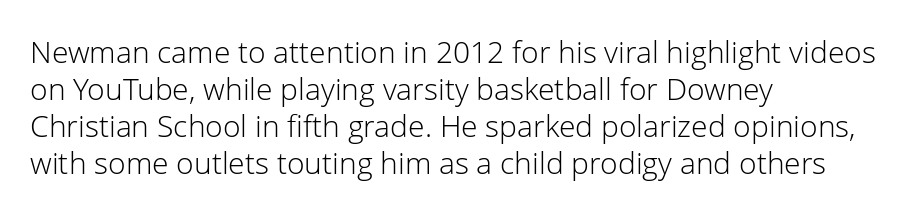
Typeset ragged right — the left edge is the straight one. Glyph-to-glyph distance matches everyday printed text. Think of a printed novel: that variable character pitch is what you see here. Summary of weight: not heavy and not bold. A typesetter would label this face a sans.
